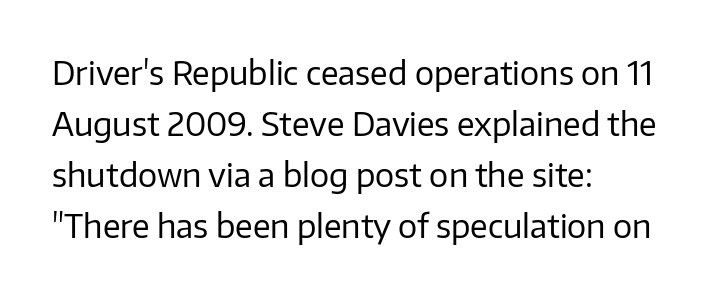
{"serif": "no", "italic": "no", "bold": "no", "weight": "regular", "width": "normal", "stroke_contrast": "low", "x_height": "medium", "monospaced": "no", "underline": "no", "align": "left", "line_spacing": "normal", "line_spacing_ratio": 1.59, "letter_spacing": "normal", "letter_spacing_em": 0.0, "glyph_px": 32}
